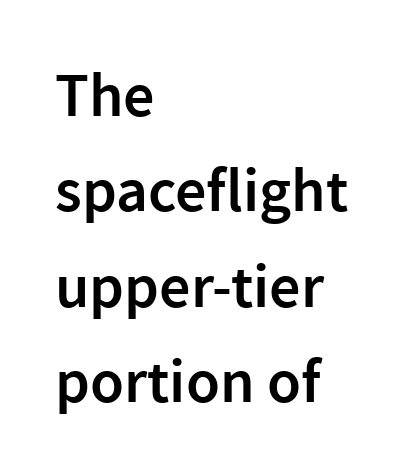
The image shows 62 px semibold sans-serif type, upright; set left-aligned, normal line spacing (1.54x), normal letter spacing, not underlined; a medium x-height.
